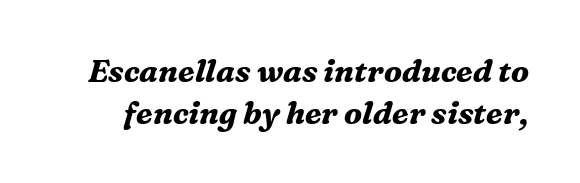
Varying glyph widths throughout — classic text-font behaviour. Just letters on the line, the space beneath them empty. Classification — serif. Line spacing here is normal. Italic? Definitely — the glyphs are oblique. Between one letter and the next there's only the usual sliver of space.
